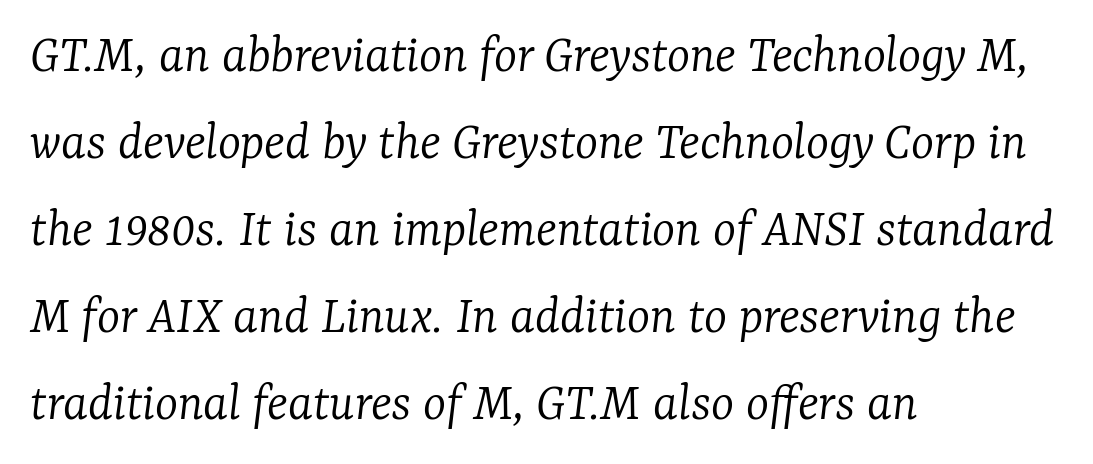
The image shows 55 px light serif type, italic (leaning right); set left-aligned, normal line spacing (1.58x), normal letter spacing, not underlined; low stroke contrast and a medium x-height.
